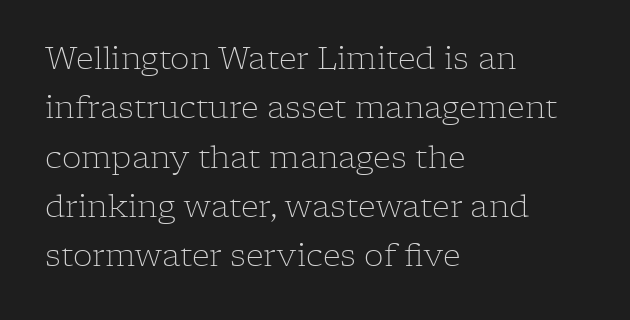
A typesetter would call this proportional, since set widths differ per character. No chunkiness to these letters — they're not bold. Are there feet on the stems? There are — it's a serif. These lines were composed using upright roman letters. The words here are not underlined. Line beginnings align vertically; line endings do not.
